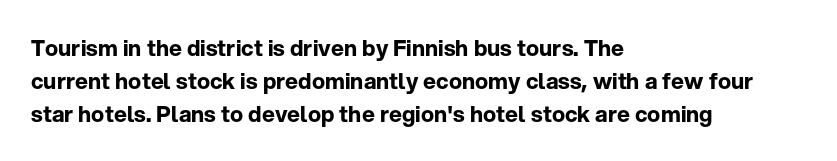
{"italic": "no", "bold": "yes", "underline": "no", "align": "left", "line_spacing": "normal", "line_spacing_ratio": 1.49, "letter_spacing": "normal", "letter_spacing_em": 0.0, "glyph_px": 22}
